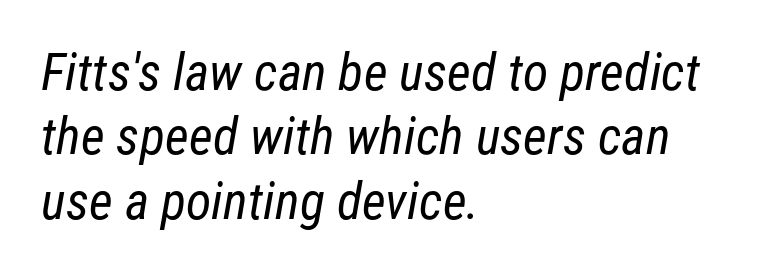
Q: Is the text bold? A: No.
Q: Is the typeface a serif or a sans-serif typeface? A: Sans-serif.
Q: Is the text underlined? A: No.
Q: How is the paragraph aligned? A: Left-aligned.
Q: Is the spacing between letters normal or unusually wide? A: Normal.
Q: Width (condensed, normal, or wide)? A: Condensed.
Q: Stroke contrast? A: Low.
Q: x-height? A: Medium.
Q: Monospaced? A: No.
